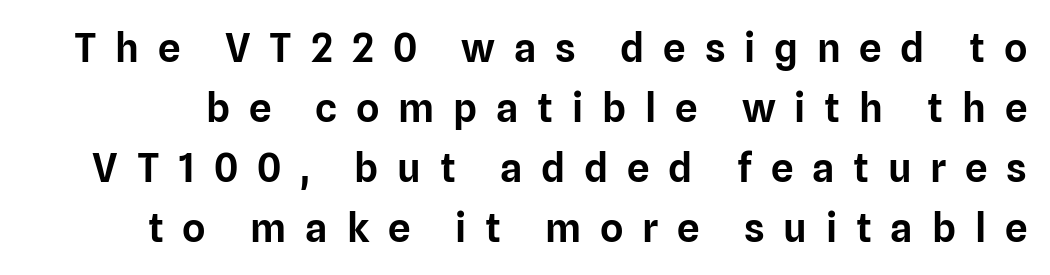
Baseline-to-baseline distance is the conventional proportion of letter height. Characters follow at a spacing far wider than the type designer built in. This is the regular roman posture of the typeface. Descender tails drop into unmarked territory.
